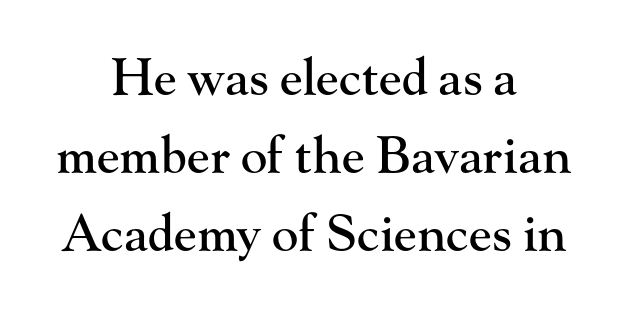
Q: Is the text italic (slanted)? A: No, it is upright.
Q: Is the typeface a serif or a sans-serif typeface? A: Serif.
Q: Is the text underlined? A: No.
Q: How is the paragraph aligned? A: Centered.
Q: Is the spacing between letters normal or unusually wide? A: Normal.
Q: Is the spacing between lines tight, normal or loose? A: Normal.
Q: Width (condensed, normal, or wide)? A: Normal.
Q: Stroke contrast? A: High.
Q: x-height? A: Small.
Q: Monospaced? A: No.
